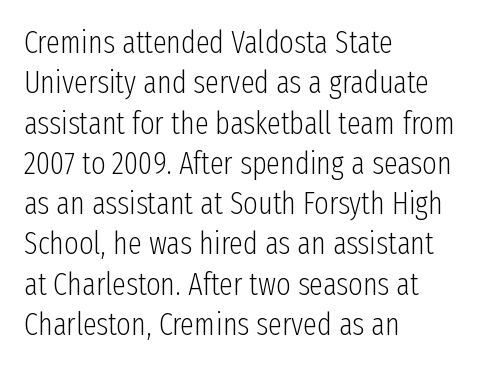
The image shows 31 px light, condensed sans-serif type, upright; set left-aligned, normal line spacing (1.3x), normal letter spacing, not underlined; low stroke contrast and a medium x-height.
